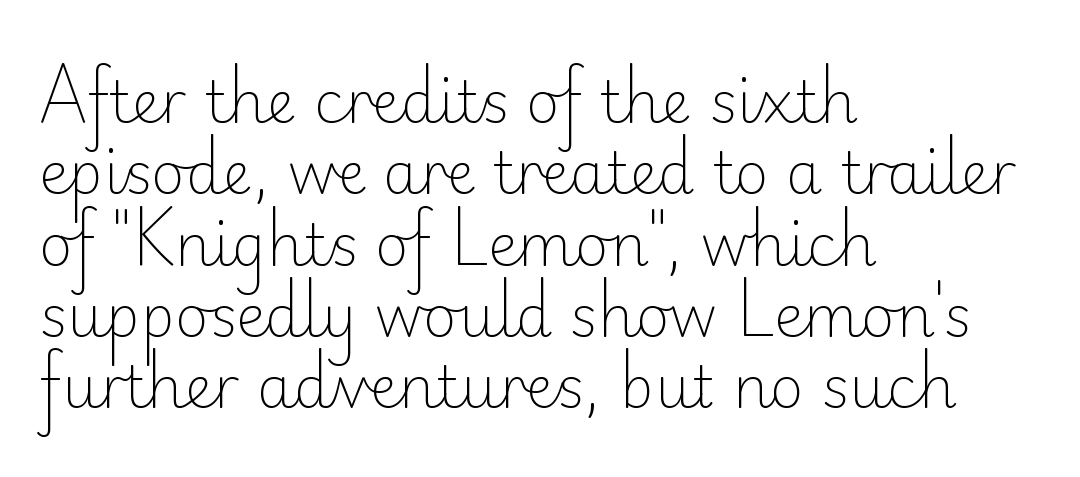
The image shows 58 px light sans-serif type, upright; set left-aligned, line spacing 1.23x, normal letter spacing, not underlined; low stroke contrast and a small x-height.
